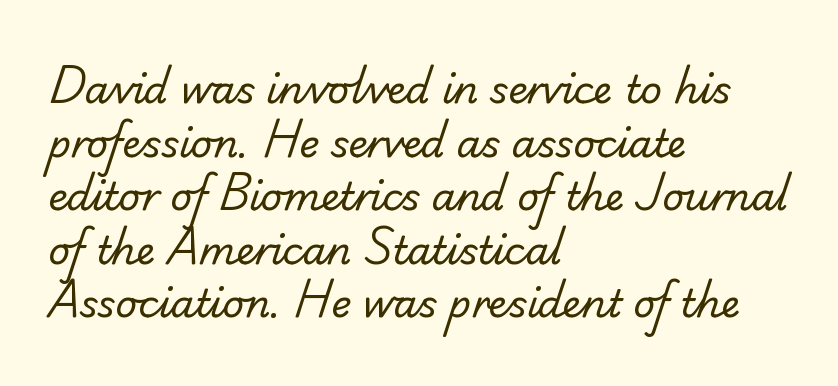
Q: Is the text bold? A: No.
Q: Is the typeface a serif or a sans-serif typeface? A: Sans-serif.
Q: Is the text underlined? A: No.
Q: How is the paragraph aligned? A: Left-aligned.
Q: Is the spacing between letters normal or unusually wide? A: Normal.
Q: Is the spacing between lines tight, normal or loose? A: Normal.
Q: Width (condensed, normal, or wide)? A: Normal.
Q: Stroke contrast? A: Low.
Q: x-height? A: Small.
Q: Monospaced? A: No.
